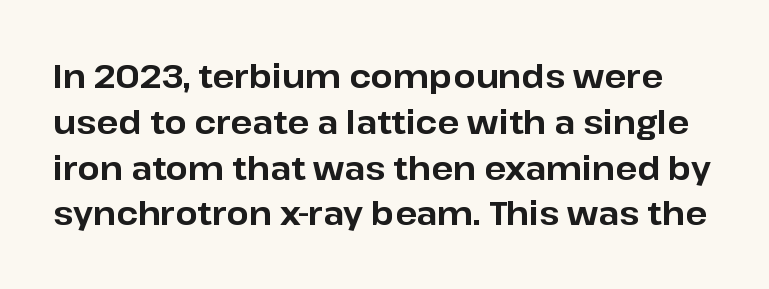
No extra tracking has been applied to these lines. Letters rest on an invisible, unmarked baseline. If you measured baseline to baseline, you'd find a middling distance. The letters advance in unequal steps, a hallmark of proportional type.
